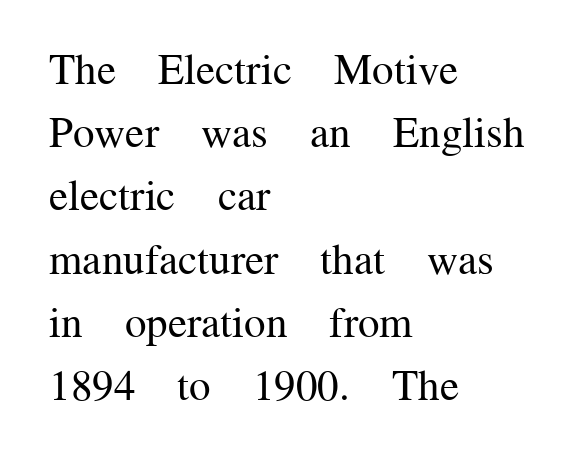
Lines of text with bare space underneath. When letters stand straight like this, we call the style roman or upright. Note: serifs present on the glyphs. The block of text has a typical density, with ordinary space between rows.
